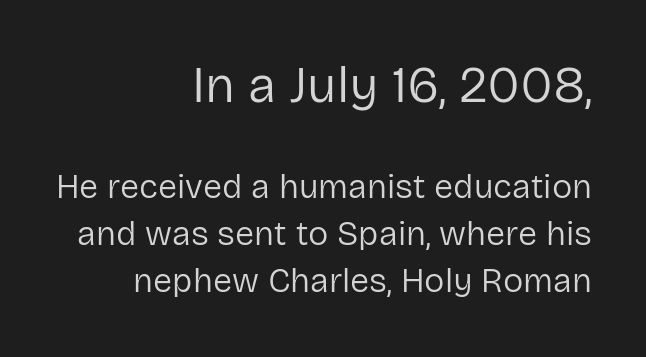
The image shows 51 px regular-weight sans-serif type, upright; set right-aligned, normal line spacing (1.39x), normal letter spacing, not underlined; the first (top) block is 1.5x larger; low stroke contrast and a medium x-height.
